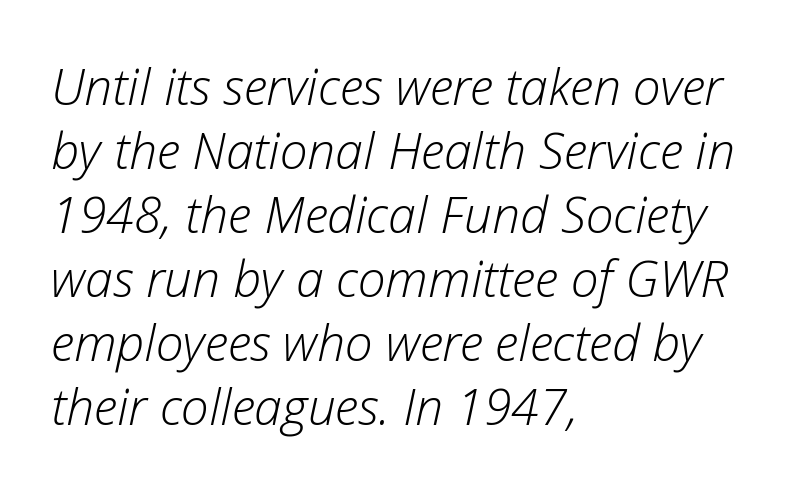
Q: Is the text bold? A: No.
Q: Is the text italic (slanted)? A: Yes, it leans right by about 12 degrees.
Q: Is the text underlined? A: No.
Q: How is the paragraph aligned? A: Left-aligned.
Q: Is the spacing between letters normal or unusually wide? A: Normal.
Q: Is the spacing between lines tight, normal or loose? A: Normal.
Q: Width (condensed, normal, or wide)? A: Normal.
Q: Stroke contrast? A: Low.
Q: x-height? A: Medium.
Q: Monospaced? A: No.
